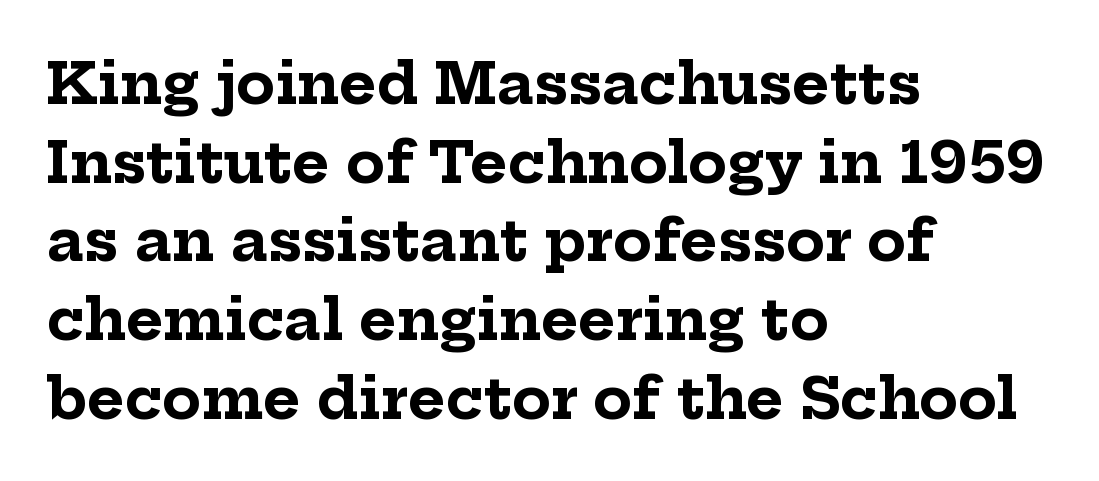
{"serif": "yes", "italic": "no", "bold": "yes", "weight": "bold", "width": "normal", "stroke_contrast": "low", "x_height": "medium", "monospaced": "no", "underline": "no", "align": "left", "line_spacing": "normal", "line_spacing_ratio": 1.38, "letter_spacing": "normal", "letter_spacing_em": 0.0, "glyph_px": 57}
